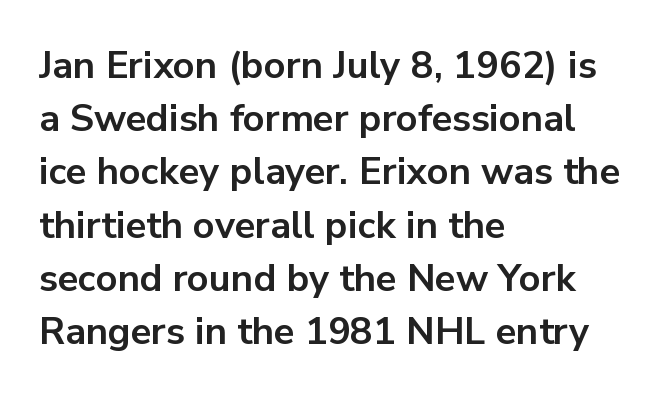
Look at the stroke-to-counter ratio: heavy, a bold. You can tell from the bare stems that sans-serif type was used. Horizontal bands of white between lines are of average thickness. You could call the tracking neutral — neither tight nor loose.
